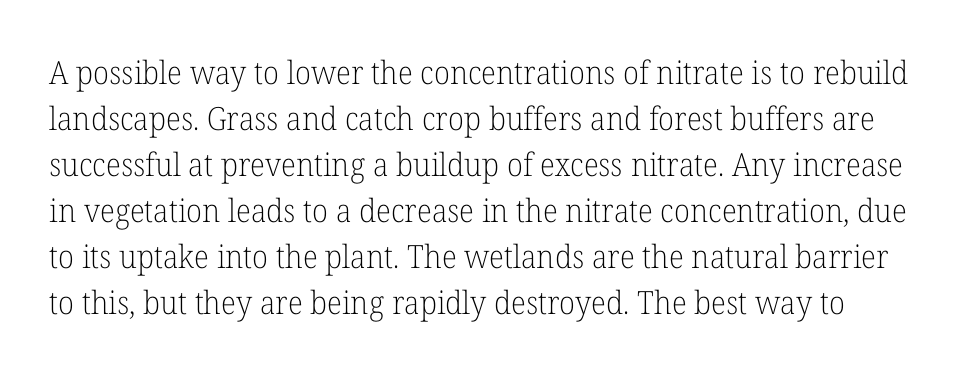
{"serif": "yes", "italic": "no", "bold": "no", "weight": "light", "width": "normal", "stroke_contrast": "low", "x_height": "medium", "monospaced": "no", "underline": "no", "line_spacing": "normal", "line_spacing_ratio": 1.44, "letter_spacing": "normal", "letter_spacing_em": 0.0, "glyph_px": 32}
